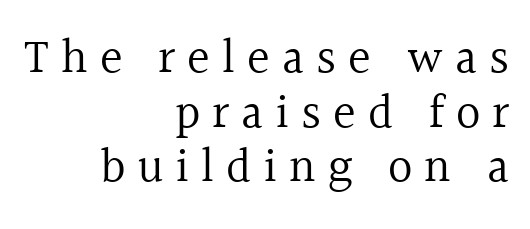
Q: Is the text bold? A: No.
Q: Is the text italic (slanted)? A: No, it is upright.
Q: Is the typeface a serif or a sans-serif typeface? A: Serif.
Q: Is the text underlined? A: No.
Q: How is the paragraph aligned? A: Right-aligned.
Q: Is the spacing between letters normal or unusually wide? A: Unusually wide.
Q: Is the spacing between lines tight, normal or loose? A: Tight.
Q: Width (condensed, normal, or wide)? A: Normal.
Q: x-height? A: Medium.
Q: Monospaced? A: No.
